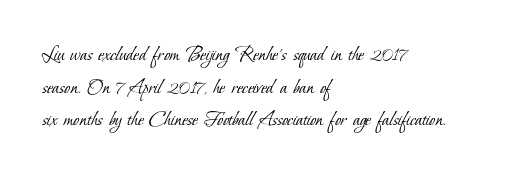
Q: Is the text bold? A: No.
Q: Is the text underlined? A: No.
Q: How is the paragraph aligned? A: Left-aligned.
Q: Is the spacing between letters normal or unusually wide? A: Normal.
Q: Is the spacing between lines tight, normal or loose? A: Normal.
